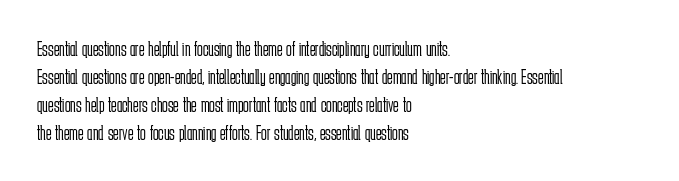
The image shows 21 px text type, upright; set left-aligned, normal line spacing (1.33x), normal letter spacing, not underlined.
